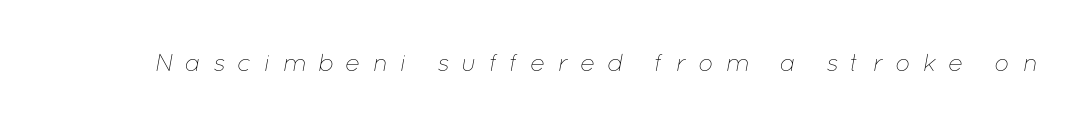
Summary of weight: not heavy and not bold. Every character sits at an angle, as italics do. Lines of text with bare space underneath. The gaps between neighbouring characters are conspicuously large.
